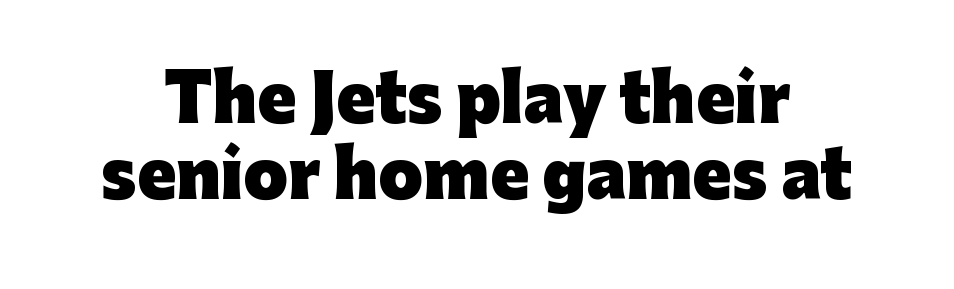
The image shows 64 px heavy sans-serif type, upright; set line spacing 1.19x, normal letter spacing, not underlined; low stroke contrast and a medium x-height.
